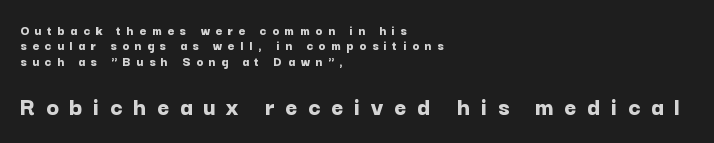
Substantial extra tracking has been applied to these lines. Notice how thick the strokes are: this is what a full bold looks like. The lines are packed closely together with very little leading. This rendering features lettering with no underline.
